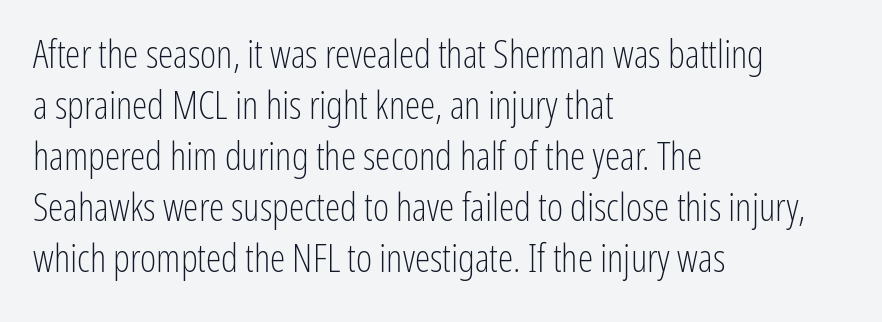
{"serif": "no", "italic": "no", "bold": "no", "weight": "light", "width": "condensed", "stroke_contrast": "low", "x_height": "medium", "monospaced": "no", "underline": "no", "align": "left", "line_spacing": "normal", "line_spacing_ratio": 1.31, "letter_spacing": "normal", "letter_spacing_em": 0.0, "glyph_px": 39}
